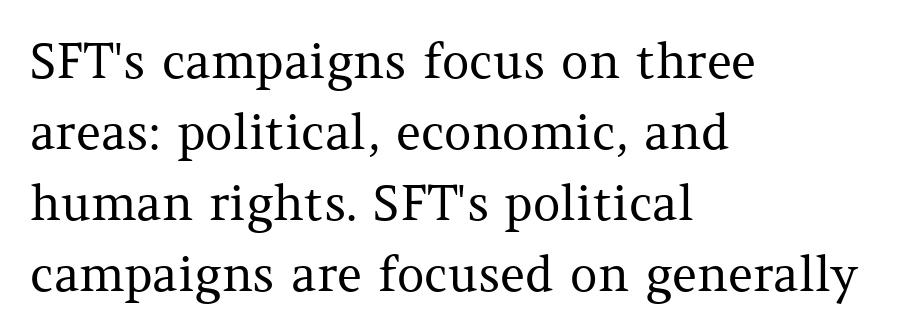
{"serif": "yes", "italic": "no", "bold": "no", "weight": "regular", "width": "normal", "stroke_contrast": "medium", "x_height": "medium", "monospaced": "no", "underline": "no", "align": "left", "line_spacing": "normal", "line_spacing_ratio": 1.48, "letter_spacing": "normal", "letter_spacing_em": 0.0, "glyph_px": 48}
